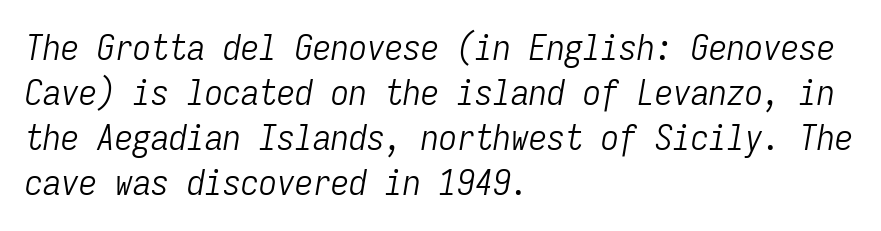
Q: Is the text bold? A: No.
Q: Is the text italic (slanted)? A: Yes, it leans right by about 9 degrees.
Q: Is the text underlined? A: No.
Q: How is the paragraph aligned? A: Left-aligned.
Q: Is the spacing between letters normal or unusually wide? A: Normal.
Q: Is the spacing between lines tight, normal or loose? A: Normal.
Q: Width (condensed, normal, or wide)? A: Condensed.
Q: Stroke contrast? A: Low.
Q: x-height? A: Medium.
Q: Monospaced? A: Yes.
